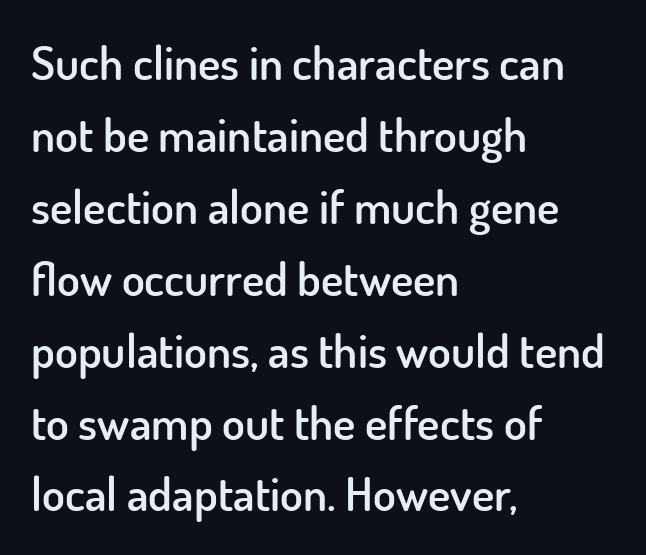
Q: Is the text bold? A: Semi-bold.
Q: Is the text italic (slanted)? A: No, it is upright.
Q: Is the typeface a serif or a sans-serif typeface? A: Sans-serif.
Q: Is the text underlined? A: No.
Q: How is the paragraph aligned? A: Left-aligned.
Q: Is the spacing between letters normal or unusually wide? A: Normal.
Q: Is the spacing between lines tight, normal or loose? A: Normal.
Q: Width (condensed, normal, or wide)? A: Normal.
Q: Stroke contrast? A: Low.
Q: x-height? A: Small.
Q: Monospaced? A: No.
